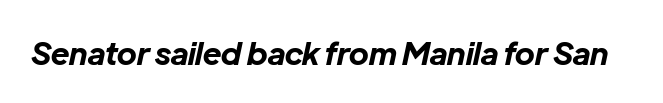
Q: Is the text bold? A: Yes.
Q: Is the text italic (slanted)? A: Yes, it leans right by about 12 degrees.
Q: Is the text underlined? A: No.
Q: Is the spacing between letters normal or unusually wide? A: Normal.
Q: Width (condensed, normal, or wide)? A: Normal.
Q: Stroke contrast? A: Low.
Q: x-height? A: Medium.
Q: Monospaced? A: No.
